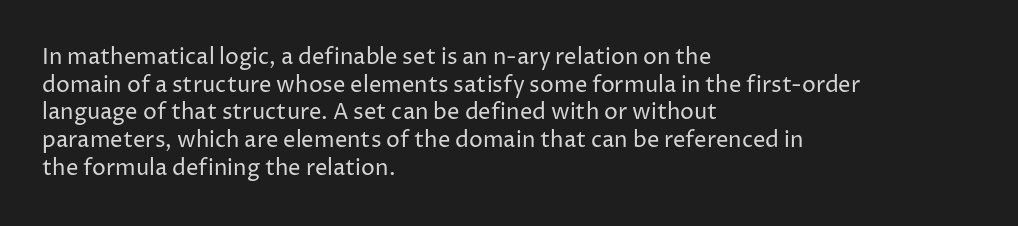
{"italic": "no", "bold": "no", "underline": "no", "align": "left", "line_spacing": "normal", "line_spacing_ratio": 1.26, "letter_spacing": "normal", "letter_spacing_em": 0.0, "glyph_px": 22}
